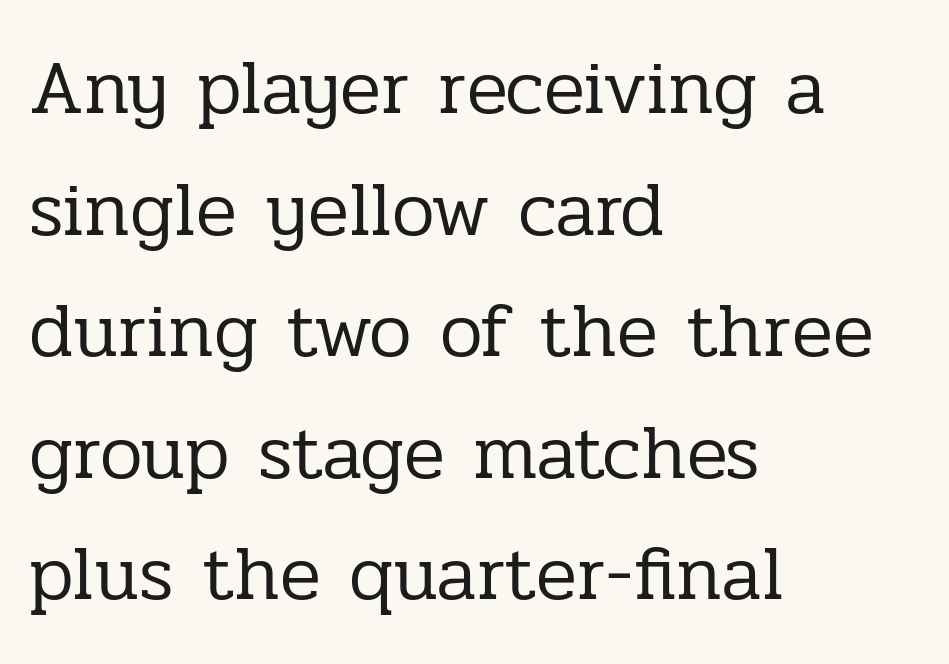
The compositor pushed each line to the left boundary. This is the regular roman posture of the typeface. Character widths vary here, with narrow letters taking less room than wide ones. Characters follow at the spacing the type designer built in. The foot of each line stays bare and open.
